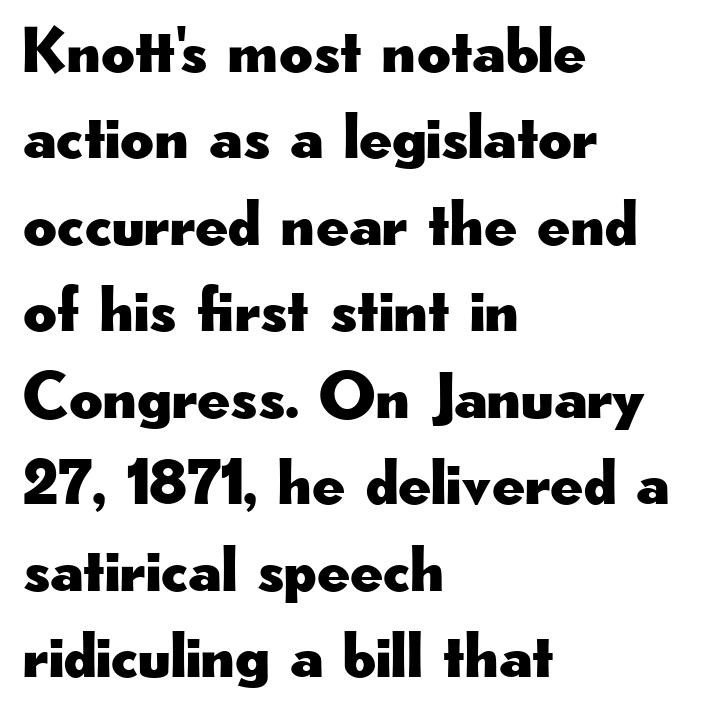
Q: Is the text italic (slanted)? A: No, it is upright.
Q: Is the typeface a serif or a sans-serif typeface? A: Sans-serif.
Q: Is the text underlined? A: No.
Q: How is the paragraph aligned? A: Left-aligned.
Q: Is the spacing between letters normal or unusually wide? A: Normal.
Q: Is the spacing between lines tight, normal or loose? A: Normal.
Q: Width (condensed, normal, or wide)? A: Wide.
Q: Stroke contrast? A: Low.
Q: x-height? A: Small.
Q: Monospaced? A: No.
